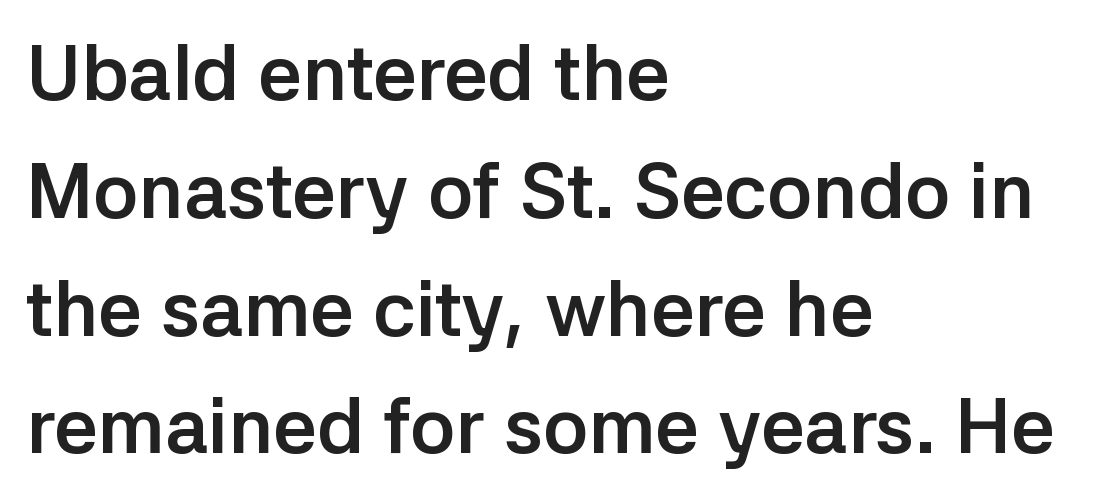
Q: Is the text bold? A: Yes.
Q: Is the text italic (slanted)? A: No, it is upright.
Q: Is the typeface a serif or a sans-serif typeface? A: Sans-serif.
Q: Is the text underlined? A: No.
Q: How is the paragraph aligned? A: Left-aligned.
Q: Is the spacing between letters normal or unusually wide? A: Normal.
Q: Is the spacing between lines tight, normal or loose? A: Normal.
Q: Width (condensed, normal, or wide)? A: Normal.
Q: Stroke contrast? A: Low.
Q: x-height? A: Medium.
Q: Monospaced? A: No.
